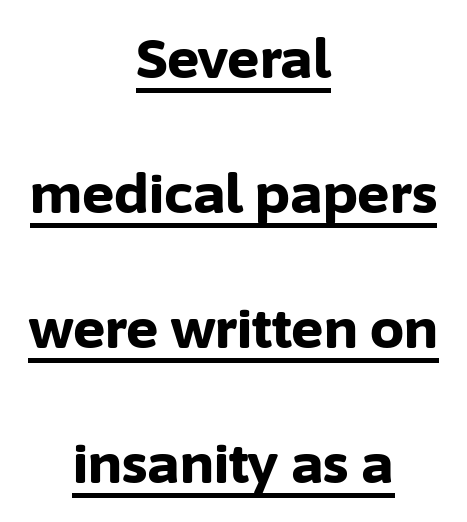
The image shows 54 px bold sans-serif type, upright; set centered, loose line spacing (2.5x), normal letter spacing, underlined; low stroke contrast and a medium x-height.
